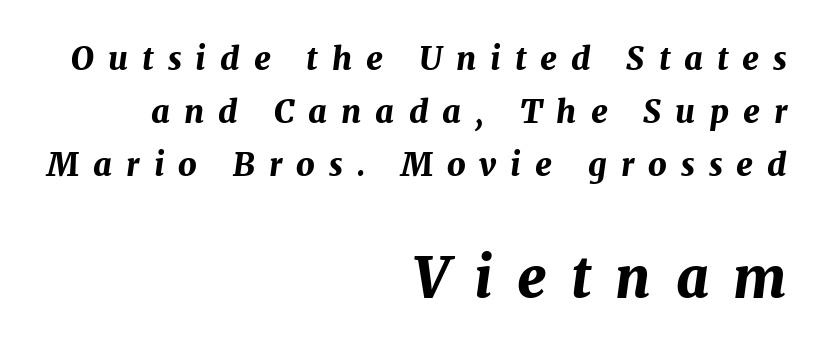
These lines were composed using italics. Students, observe: this is what conventionally led text looks like. Spacing verdict: proportional, widths tailored to each character. A dark, heavy texture on the line: the type is bold. Descenders hang freely into open space.
